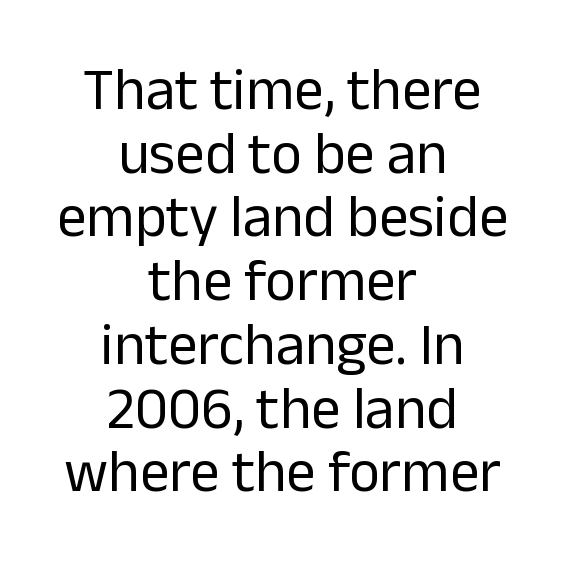
Check under the words: just untouched page. This sample trades vertical openness for compactness between lines. Do the letters lean? They stand straight. A light-to-regular cut is what we see here.
